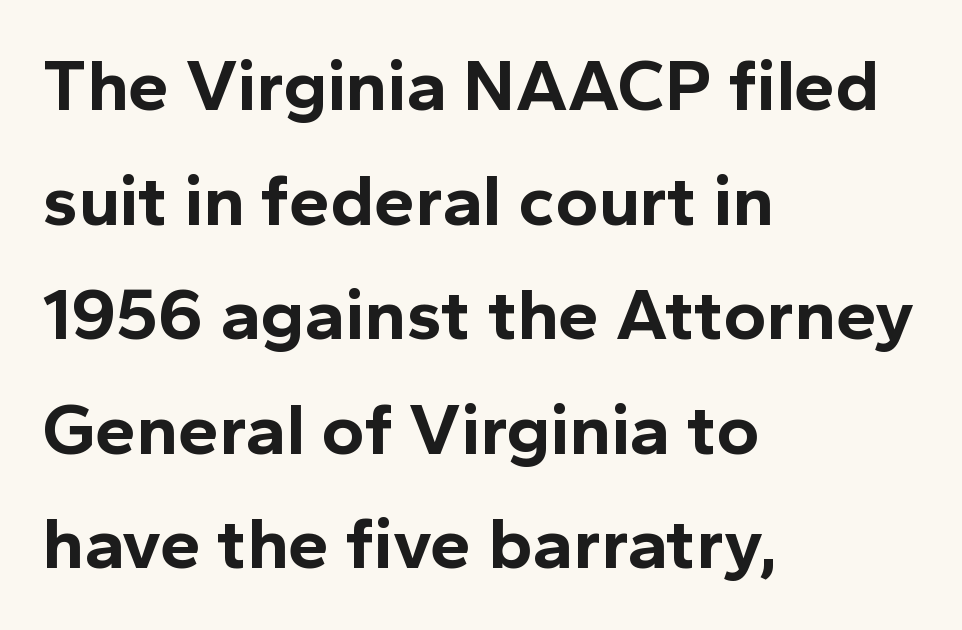
The space between consecutive lines is moderate. Reading down the block, your eye returns to a fixed left position each line. Style check: upright. A clean baseline with only descenders dipping below it. Serifs: no, the terminals of the letterforms are clean.
